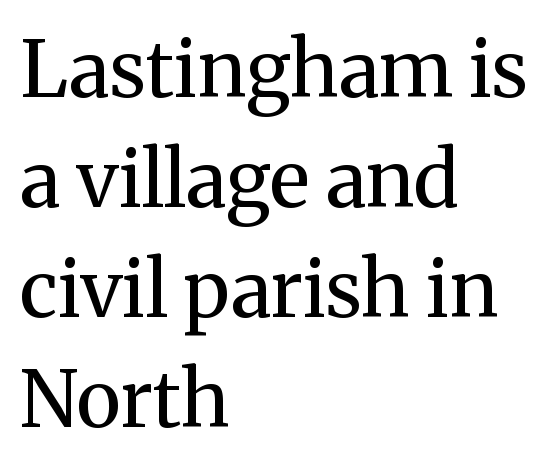
Q: Is the text bold? A: No.
Q: Is the text italic (slanted)? A: No, it is upright.
Q: Is the typeface a serif or a sans-serif typeface? A: Serif.
Q: Is the text underlined? A: No.
Q: How is the paragraph aligned? A: Left-aligned.
Q: Is the spacing between letters normal or unusually wide? A: Normal.
Q: Is the spacing between lines tight, normal or loose? A: Normal.
Q: Width (condensed, normal, or wide)? A: Normal.
Q: Stroke contrast? A: Medium.
Q: x-height? A: Medium.
Q: Monospaced? A: No.
